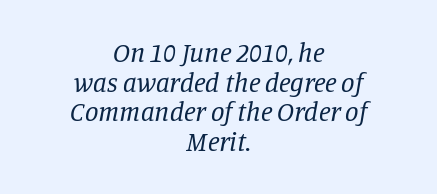
A typesetter would call this leading minimal, almost set solid. Italic? Definitely — the glyphs are oblique. A light-to-regular cut is what we see here. The face used here is rendered with its standard letterfit.
